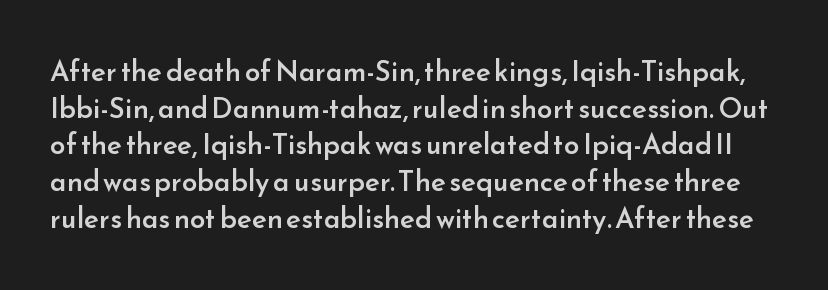
{"serif": "no", "italic": "no", "bold": "semi", "weight": "semibold", "width": "normal", "stroke_contrast": "low", "x_height": "small", "monospaced": "no", "underline": "no", "line_spacing": "normal", "line_spacing_ratio": 1.31, "letter_spacing": "normal", "letter_spacing_em": 0.0, "glyph_px": 28}
